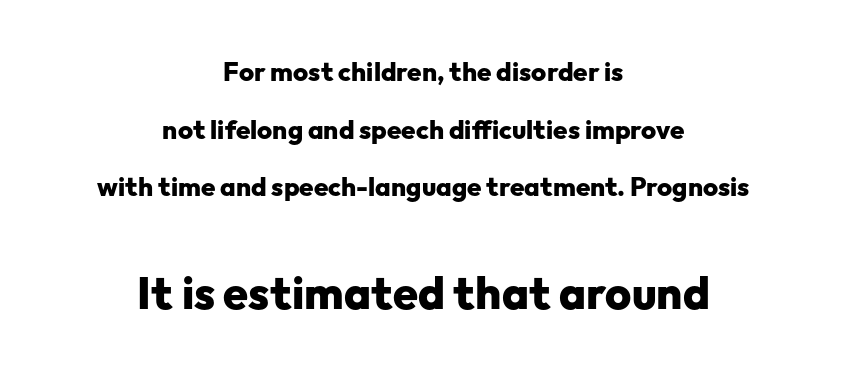
{"serif": "no", "italic": "no", "bold": "yes", "weight": "heavy", "width": "normal", "stroke_contrast": "low", "x_height": "medium", "monospaced": "no", "underline": "no", "align": "center", "line_spacing": "loose", "line_spacing_ratio": 2.22, "letter_spacing": "normal", "letter_spacing_em": 0.0, "larger_block": "second", "size_ratio": 1.73, "glyph_px": 45}
